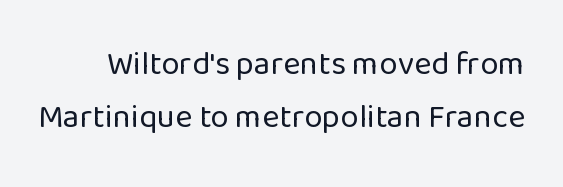
Q: Is the text bold? A: No.
Q: Is the text italic (slanted)? A: No, it is upright.
Q: Is the typeface a serif or a sans-serif typeface? A: Sans-serif.
Q: Is the text underlined? A: No.
Q: Is the spacing between letters normal or unusually wide? A: Normal.
Q: Is the spacing between lines tight, normal or loose? A: Normal.
Q: Width (condensed, normal, or wide)? A: Normal.
Q: Stroke contrast? A: Low.
Q: x-height? A: Medium.
Q: Monospaced? A: No.
